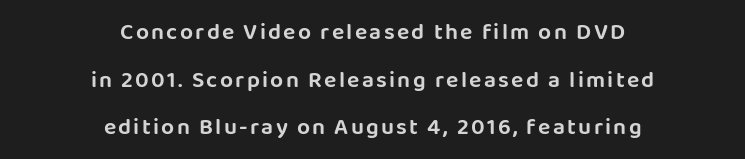
The foot of each line stays bare and open. Reading down the block, each line starts at a different indent, mirrored at its end. Leading: increased. No italicization has been applied; the sample stays upright.
